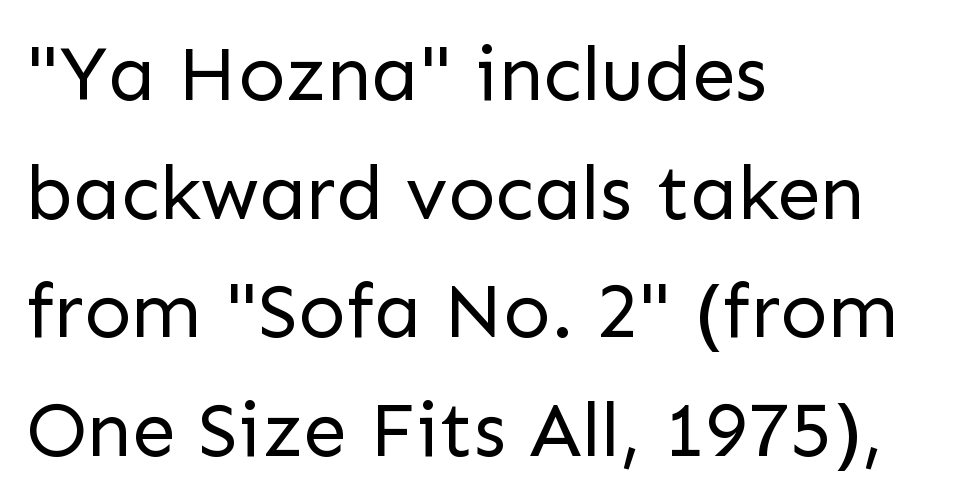
The image shows 78 px regular-weight sans-serif type, upright; set left-aligned, normal line spacing (1.52x), normal letter spacing, not underlined; low stroke contrast and a medium x-height.
